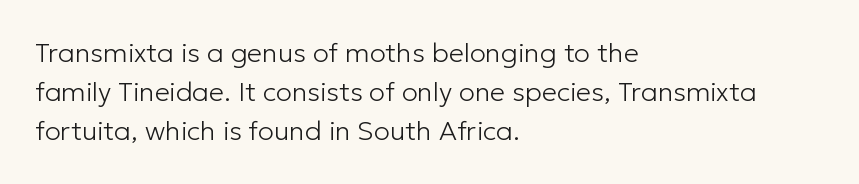
{"italic": "no", "bold": "no", "underline": "no", "align": "left", "line_spacing": "normal", "line_spacing_ratio": 1.45, "letter_spacing": "normal", "letter_spacing_em": 0.0, "glyph_px": 27}
